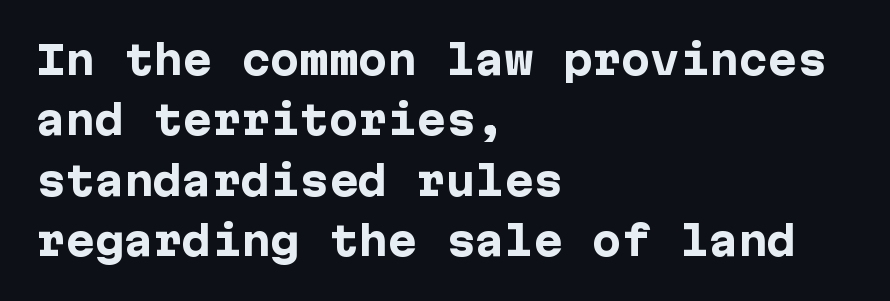
{"serif": "no", "italic": "no", "bold": "yes", "weight": "heavy", "width": "normal", "stroke_contrast": "low", "x_height": "medium", "underline": "no", "align": "left", "line_spacing": "normal", "line_spacing_ratio": 1.55, "letter_spacing": "normal", "letter_spacing_em": 0.0, "glyph_px": 39}
